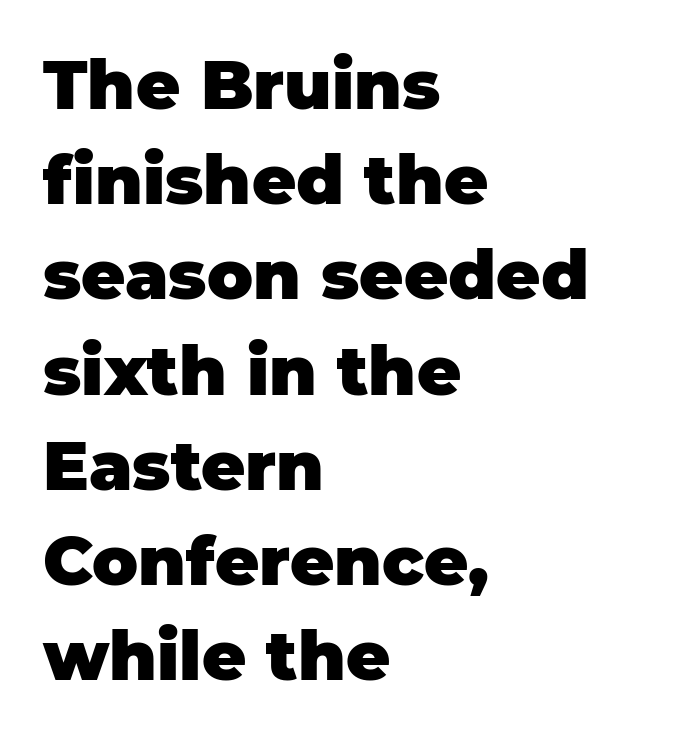
{"serif": "no", "italic": "no", "bold": "yes", "weight": "heavy", "width": "normal", "stroke_contrast": "low", "x_height": "large", "monospaced": "no", "underline": "no", "align": "left", "line_spacing": "normal", "line_spacing_ratio": 1.4, "letter_spacing": "normal", "letter_spacing_em": 0.0, "glyph_px": 68}
